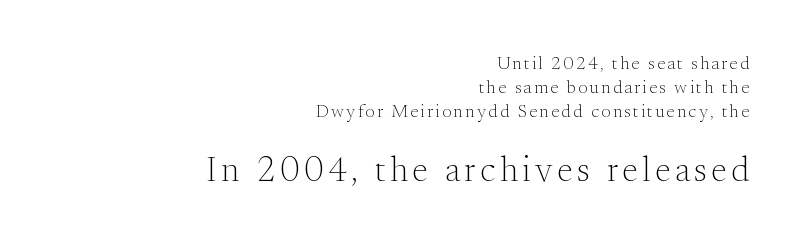
The image shows 35 px light serif type, upright; set right-aligned, normal line spacing (1.33x), not underlined; the second (bottom) block is 1.94x larger; medium stroke contrast and a small x-height.
